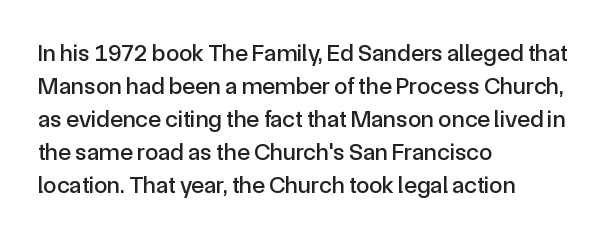
{"italic": "no", "underline": "no", "align": "left", "line_spacing": "normal", "line_spacing_ratio": 1.38, "letter_spacing": "normal", "letter_spacing_em": 0.0, "glyph_px": 24}
